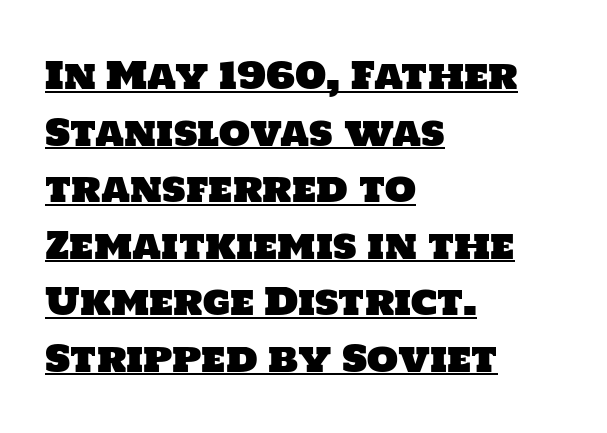
Q: Is the typeface a serif or a sans-serif typeface? A: Sans-serif.
Q: Is the text underlined? A: Yes.
Q: How is the paragraph aligned? A: Left-aligned.
Q: Is the spacing between letters normal or unusually wide? A: Normal.
Q: Is the spacing between lines tight, normal or loose? A: Normal.
Q: Width (condensed, normal, or wide)? A: Normal.
Q: Stroke contrast? A: Low.
Q: x-height? A: Large.
Q: Monospaced? A: No.
